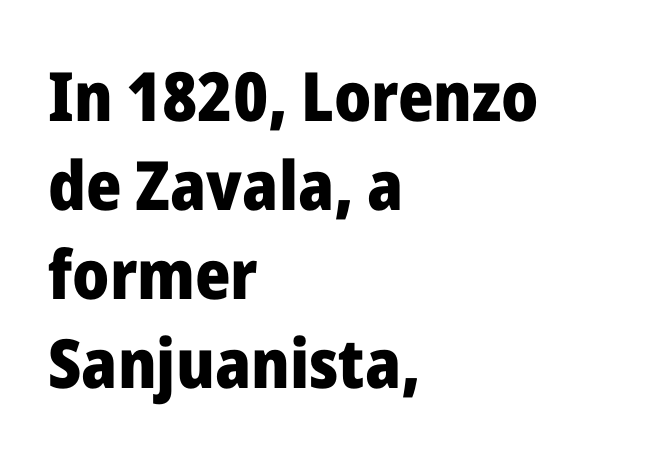
{"serif": "no", "italic": "no", "bold": "yes", "weight": "heavy", "width": "normal", "stroke_contrast": "low", "x_height": "medium", "monospaced": "no", "underline": "no", "align": "left", "line_spacing": "normal", "line_spacing_ratio": 1.31, "letter_spacing": "normal", "letter_spacing_em": 0.0, "glyph_px": 68}
